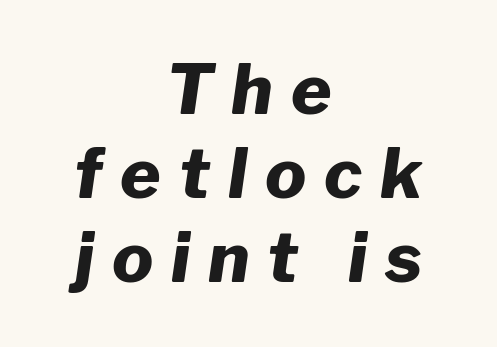
{"italic": "yes", "lean": "right", "slant_degrees": 8, "bold": "yes", "weight": "heavy", "width": "normal", "stroke_contrast": "low", "x_height": "medium", "monospaced": "no", "underline": "no", "align": "center", "line_spacing_ratio": 1.22, "letter_spacing": "wide", "letter_spacing_em": 0.26, "glyph_px": 69}
